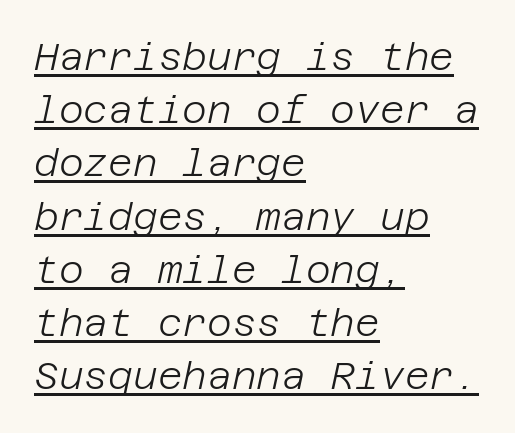
{"italic": "yes", "lean": "right", "slant_degrees": 12, "bold": "no", "weight": "light", "width": "normal", "stroke_contrast": "low", "x_height": "large", "underline": "yes", "align": "left", "line_spacing": "normal", "line_spacing_ratio": 1.4, "letter_spacing": "normal", "letter_spacing_em": 0.0, "glyph_px": 38}
